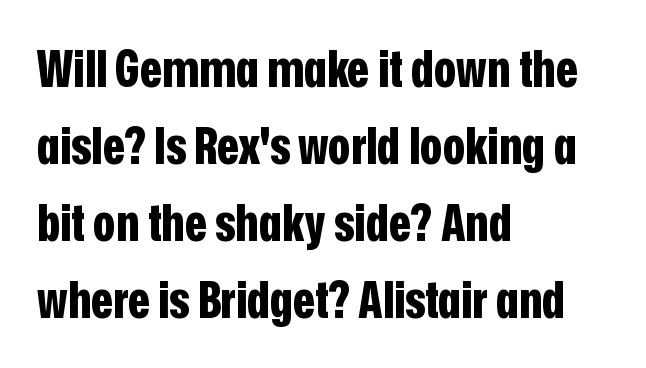
Q: Is the text bold? A: Yes.
Q: Is the text italic (slanted)? A: No, it is upright.
Q: Is the typeface a serif or a sans-serif typeface? A: Sans-serif.
Q: Is the text underlined? A: No.
Q: How is the paragraph aligned? A: Left-aligned.
Q: Is the spacing between letters normal or unusually wide? A: Normal.
Q: Is the spacing between lines tight, normal or loose? A: Normal.
Q: Width (condensed, normal, or wide)? A: Condensed.
Q: Stroke contrast? A: Low.
Q: x-height? A: Medium.
Q: Monospaced? A: No.
